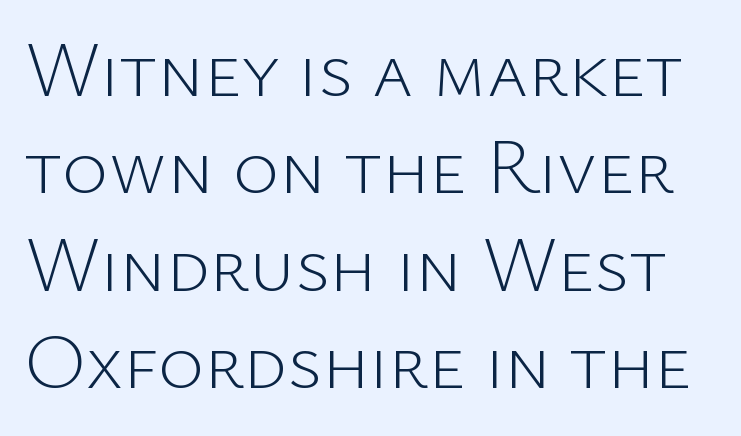
{"serif": "no", "italic": "no", "bold": "no", "weight": "light", "width": "normal", "stroke_contrast": "low", "x_height": "medium", "monospaced": "no", "underline": "no", "line_spacing": "normal", "line_spacing_ratio": 1.25, "letter_spacing": "normal", "letter_spacing_em": 0.0, "glyph_px": 78}
